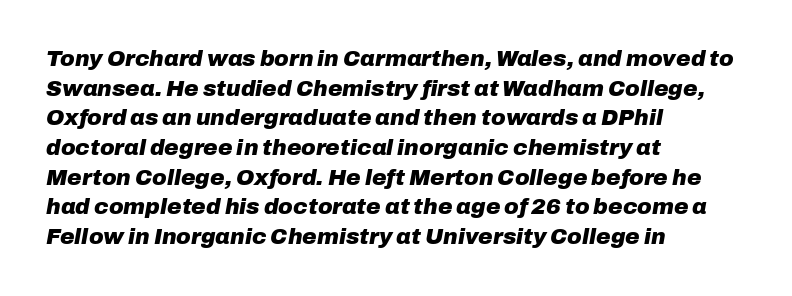
Every character sits at an angle, as italics do. Compared with typical paragraphs, the rows here are spaced about the same. Line starts are locked; line ends wander. Standard letterfit; no display-style spreading of the glyphs.
